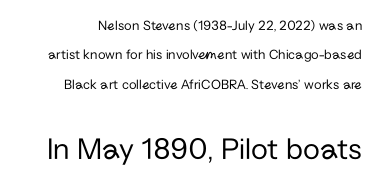
Q: Is the text bold? A: No.
Q: Is the text italic (slanted)? A: No, it is upright.
Q: Is the typeface a serif or a sans-serif typeface? A: Sans-serif.
Q: Is the text underlined? A: No.
Q: Is the spacing between letters normal or unusually wide? A: Normal.
Q: Is the spacing between lines tight, normal or loose? A: Loose.
Q: Which block of text is set in a larger size, the first (top) or the second (bottom)? A: The second (bottom) one.
Q: Width (condensed, normal, or wide)? A: Normal.
Q: Stroke contrast? A: Low.
Q: x-height? A: Medium.
Q: Monospaced? A: No.
